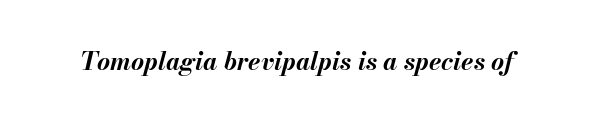
Bold? Absolutely — the strokes are thick and heavy. Check the space under the baseline: it is left empty. You can tell it's italic because the verticals aren't actually vertical. The face used here is rendered with its standard letterfit.
